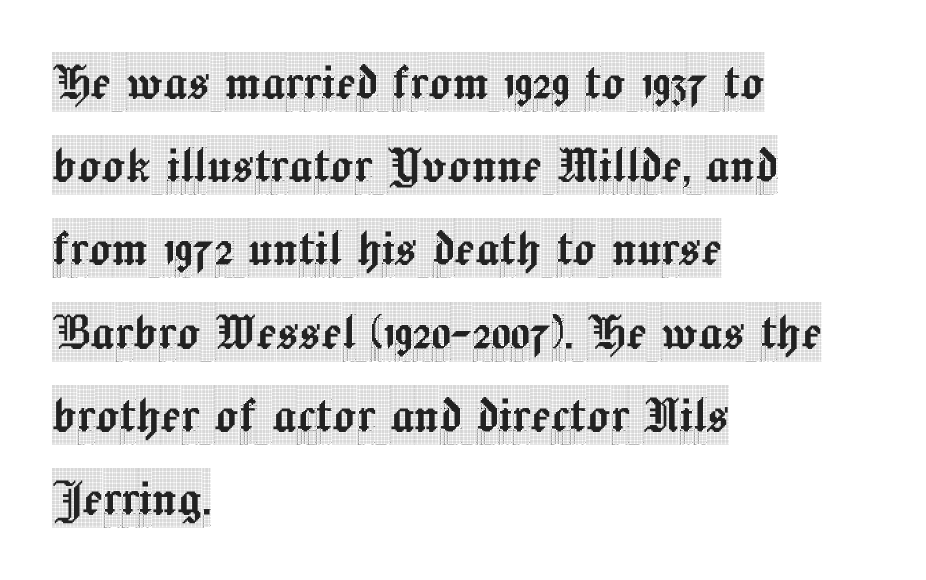
{"serif": "yes", "italic": "no", "width": "condensed", "x_height": "large", "monospaced": "no", "underline": "no", "align": "left", "line_spacing": "normal", "line_spacing_ratio": 1.41, "letter_spacing": "normal", "letter_spacing_em": 0.0, "glyph_px": 59}
